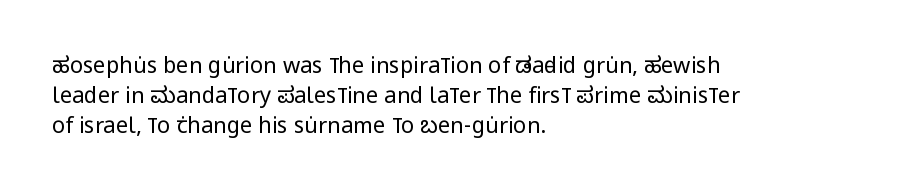
Q: Is the text bold? A: No.
Q: Is the text italic (slanted)? A: No, it is upright.
Q: Is the text underlined? A: No.
Q: How is the paragraph aligned? A: Left-aligned.
Q: Is the spacing between letters normal or unusually wide? A: Normal.
Q: Is the spacing between lines tight, normal or loose? A: Normal.
